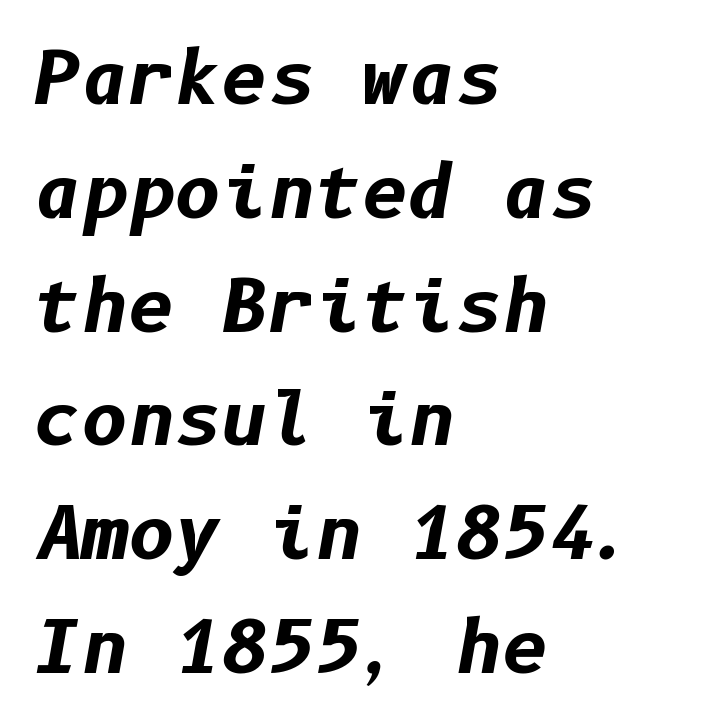
{"italic": "yes", "lean": "right", "slant_degrees": 10, "bold": "yes", "weight": "bold", "width": "normal", "stroke_contrast": "low", "x_height": "medium", "underline": "no", "align": "left", "line_spacing": "normal", "line_spacing_ratio": 1.58, "letter_spacing": "normal", "letter_spacing_em": 0.0, "glyph_px": 72}
